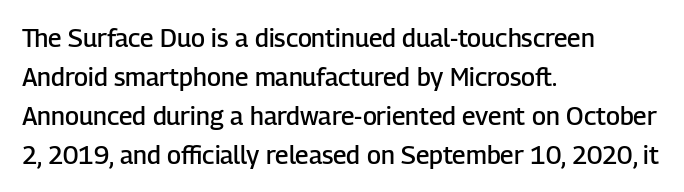
The image shows 25 px text type, upright; set left-aligned, normal line spacing (1.56x), normal letter spacing, not underlined.
